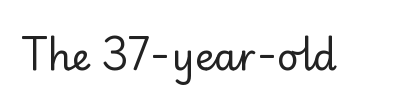
{"serif": "no", "italic": "no", "bold": "no", "weight": "regular", "width": "normal", "stroke_contrast": "low", "x_height": "small", "monospaced": "no", "underline": "no", "letter_spacing": "normal", "letter_spacing_em": 0.0, "glyph_px": 38}
